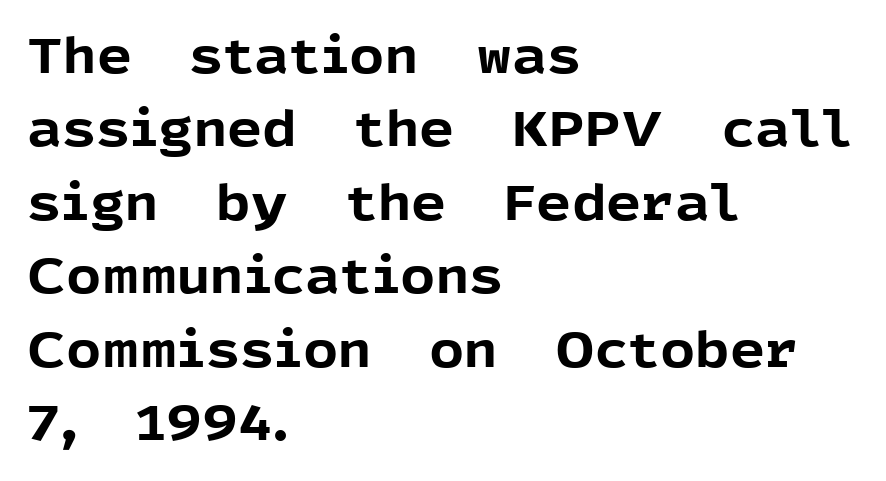
{"serif": "no", "italic": "no", "bold": "yes", "weight": "bold", "width": "normal", "x_height": "medium", "monospaced": "no", "underline": "no", "align": "left", "line_spacing": "normal", "line_spacing_ratio": 1.5, "letter_spacing": "normal", "letter_spacing_em": 0.0, "glyph_px": 49}
